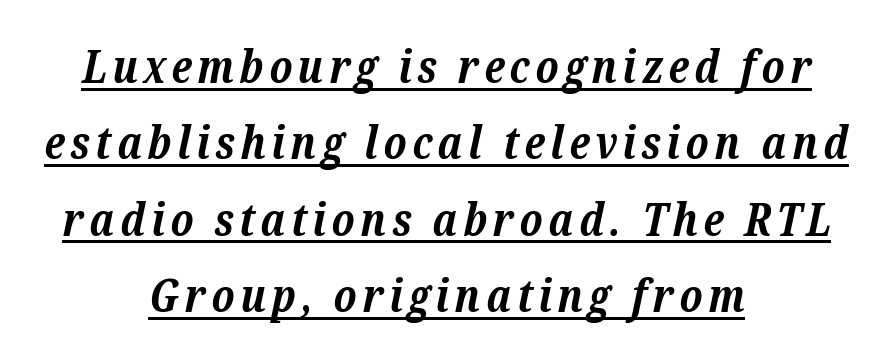
The image shows 46 px bold serif type, italic (leaning right); set centered, normal line spacing (1.66x), underlined; low stroke contrast and a medium x-height.
